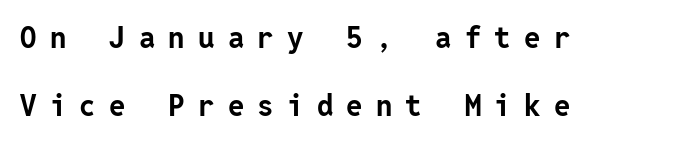
Unlike a traditional serif, this face leaves its strokes unadorned. There is plenty of visible air inserted between adjacent glyphs. The letters are bold, with thick, heavy strokes. Compared with typical paragraphs, the rows here are farther apart. One-word summary of the alignment: left. These lines were composed using upright roman letters.
